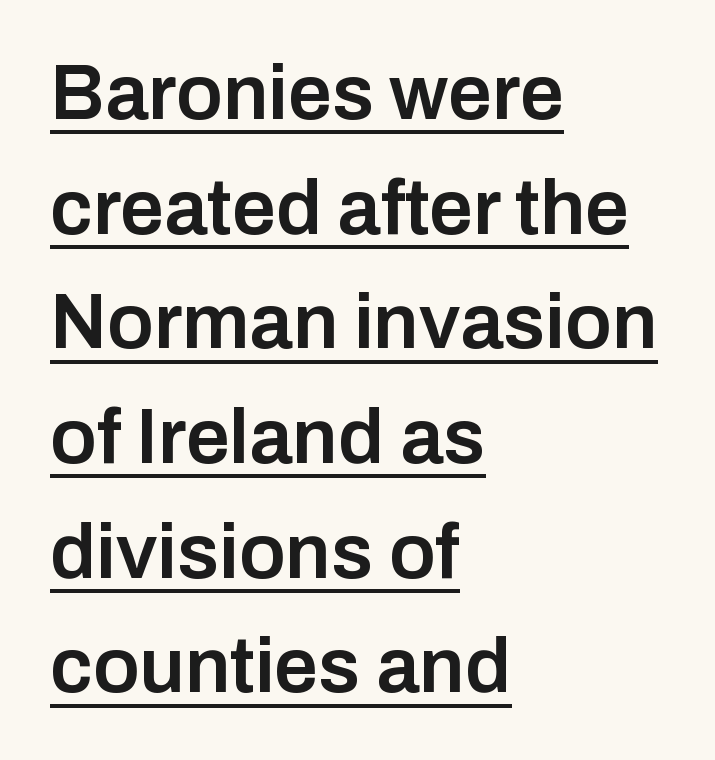
The image shows 78 px semibold sans-serif type, upright; set left-aligned, normal line spacing (1.47x), normal letter spacing, underlined; low stroke contrast and a medium x-height.
